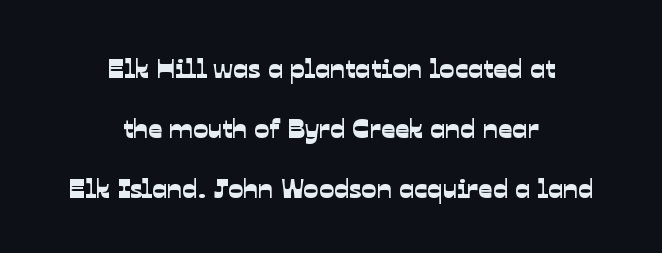
The letters carry no serifs — their stems end cleanly without finishing strokes. Varying glyph widths throughout — classic text-font behaviour. Each new line begins a long way beneath the previous one. These lines keep a tight, regular rhythm from letter to letter. Anything drawn beneath the words? Only blank space. Where is the straight margin? There isn't one; the lines are centered.
